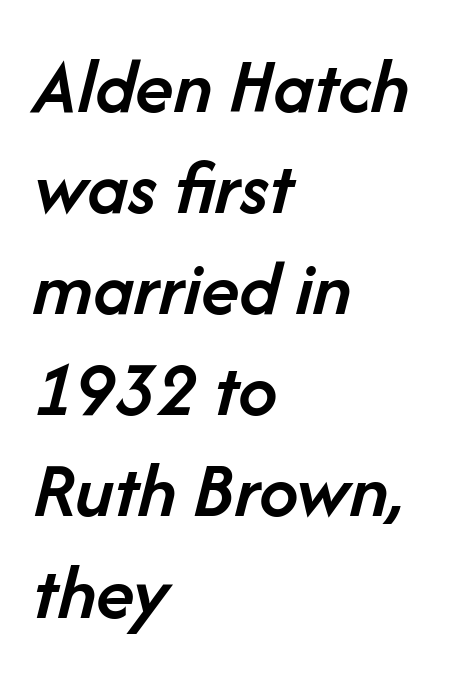
The image shows 79 px semibold type, italic (leaning right); set left-aligned, normal line spacing (1.28x), normal letter spacing, not underlined; low stroke contrast and a medium x-height.
